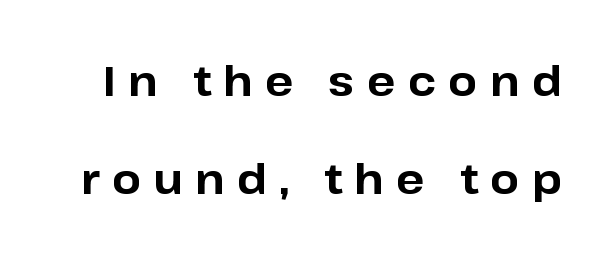
{"serif": "no", "italic": "no", "bold": "yes", "weight": "bold", "width": "normal", "stroke_contrast": "low", "x_height": "medium", "monospaced": "no", "underline": "no", "line_spacing": "loose", "line_spacing_ratio": 2.33, "letter_spacing": "wide", "letter_spacing_em": 0.29, "glyph_px": 42}
